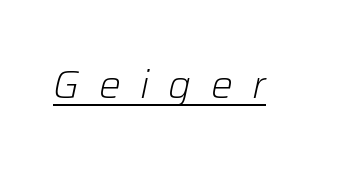
Every character sits at an angle, as italics do. The weight would be labelled regular, book, light, or lighter still. What decoration does the sample have? An underline. Proportional: the letters do not fall into vertical columns. The passage shown has open, widely tracked lettering throughout.
